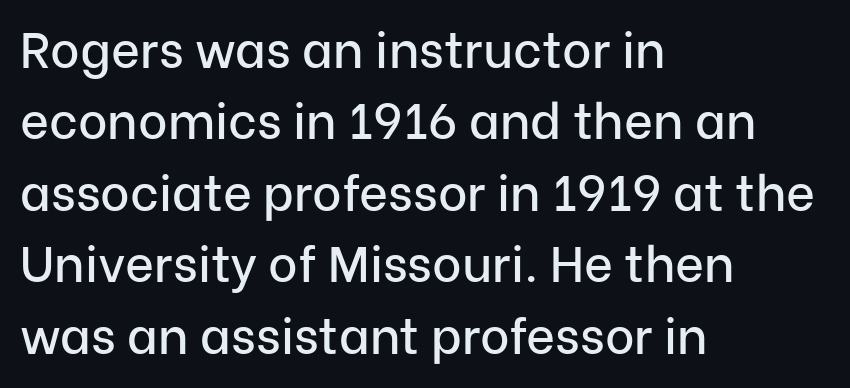
Q: Is the text italic (slanted)? A: No, it is upright.
Q: Is the typeface a serif or a sans-serif typeface? A: Sans-serif.
Q: Is the text underlined? A: No.
Q: How is the paragraph aligned? A: Left-aligned.
Q: Is the spacing between letters normal or unusually wide? A: Normal.
Q: Is the spacing between lines tight, normal or loose? A: Normal.
Q: Width (condensed, normal, or wide)? A: Normal.
Q: Stroke contrast? A: Low.
Q: x-height? A: Medium.
Q: Monospaced? A: No.
